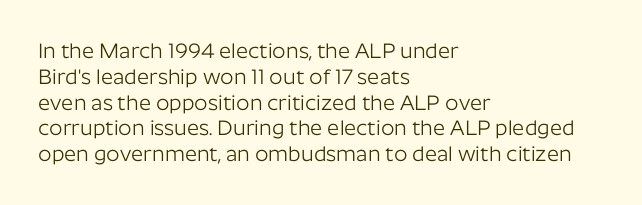
Visually the block forms a straight wall on the left and a jagged coastline on the right. This sample uses plain, unmodified letter spacing. The face looks like a standard text weight, possibly lighter. Check under the words: just untouched page. Does the lettering tilt? It doesn't — this is upright.
